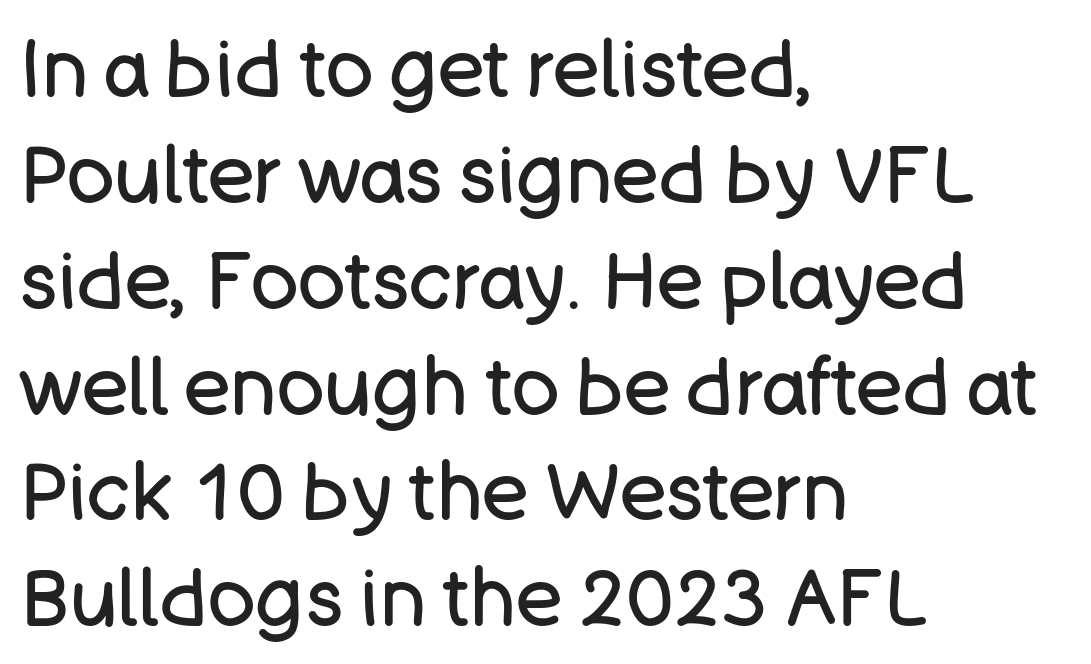
{"serif": "no", "italic": "no", "bold": "no", "weight": "regular", "width": "normal", "stroke_contrast": "low", "x_height": "large", "monospaced": "no", "underline": "no", "align": "left", "line_spacing": "normal", "line_spacing_ratio": 1.34, "letter_spacing": "normal", "letter_spacing_em": 0.0, "glyph_px": 79}
